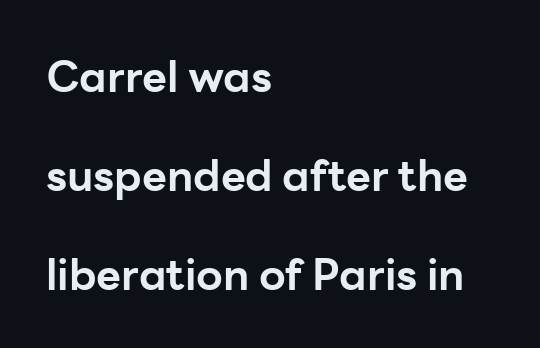
The image shows 43 px bold sans-serif type, upright; set left-aligned, loose line spacing (2.3x), normal letter spacing, not underlined; low stroke contrast and a medium x-height.
